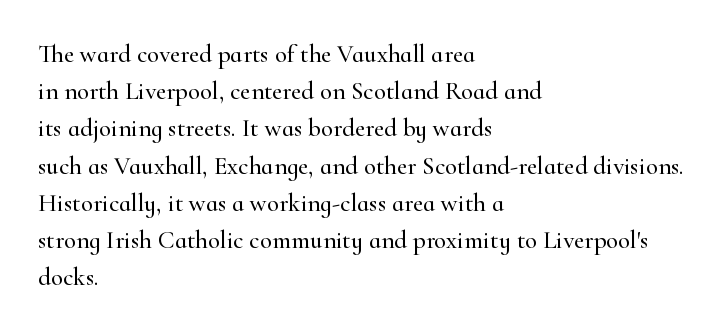
Designer's note — italics off, roman on. Compared with typical paragraphs, the rows here are spaced about the same. No word sits above an underline. Left-aligned paragraph, ragged on the right. This sample uses plain, unmodified letter spacing.
